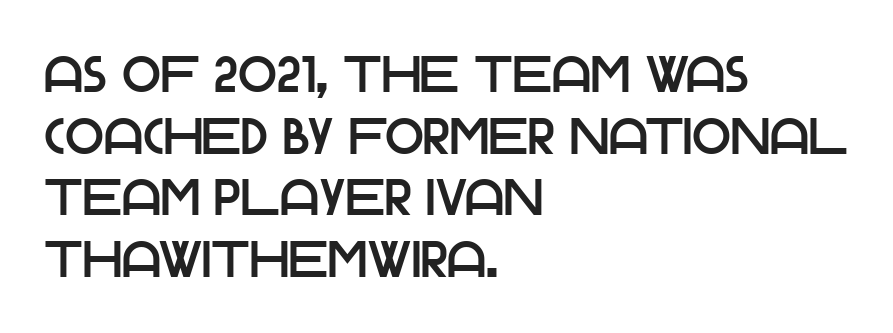
The image shows 51 px sans-serif type, upright; set left-aligned, line spacing 1.21x, normal letter spacing, not underlined; low stroke contrast and a large x-height.
